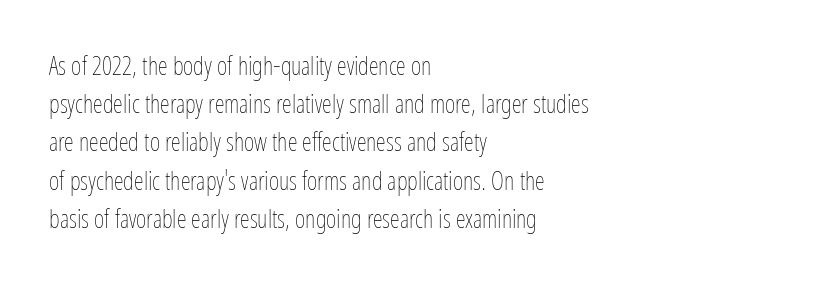
Q: Is the text bold? A: No.
Q: Is the text italic (slanted)? A: No, it is upright.
Q: Is the text underlined? A: No.
Q: How is the paragraph aligned? A: Left-aligned.
Q: Is the spacing between letters normal or unusually wide? A: Normal.
Q: Is the spacing between lines tight, normal or loose? A: Normal.
